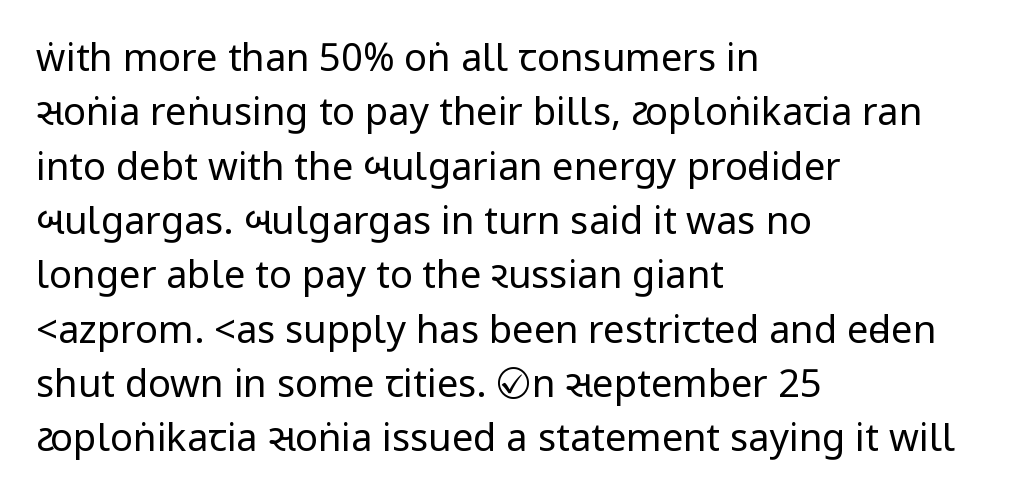
Left-aligned paragraph, ragged on the right. Unlike a traditional serif, this face leaves its strokes unadorned. You could call the tracking neutral — neither tight nor loose. Decoration check: the copy has no underline. Posture: upright roman. These glyphs show unthickened strokes, regular width or finer.
